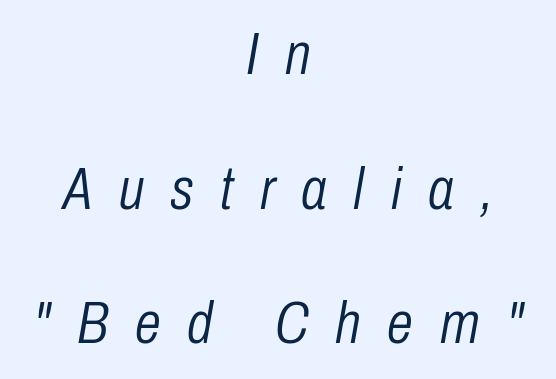
Looking at the ascenders, they clearly lean. If you measured baseline to baseline, you'd find a long distance. Teacher's note: observe the equal gaps on both sides — that is centered alignment. These glyphs show unthickened strokes, regular width or finer. Decoration check: the copy has no underline.
